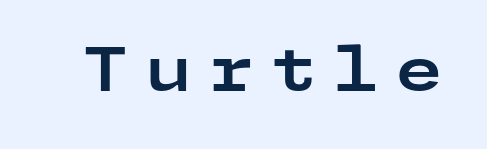
The image shows 60 px bold, wide sans-serif type, upright; set unusually wide letter spacing (+0.27 em), not underlined; low stroke contrast and a medium x-height.
